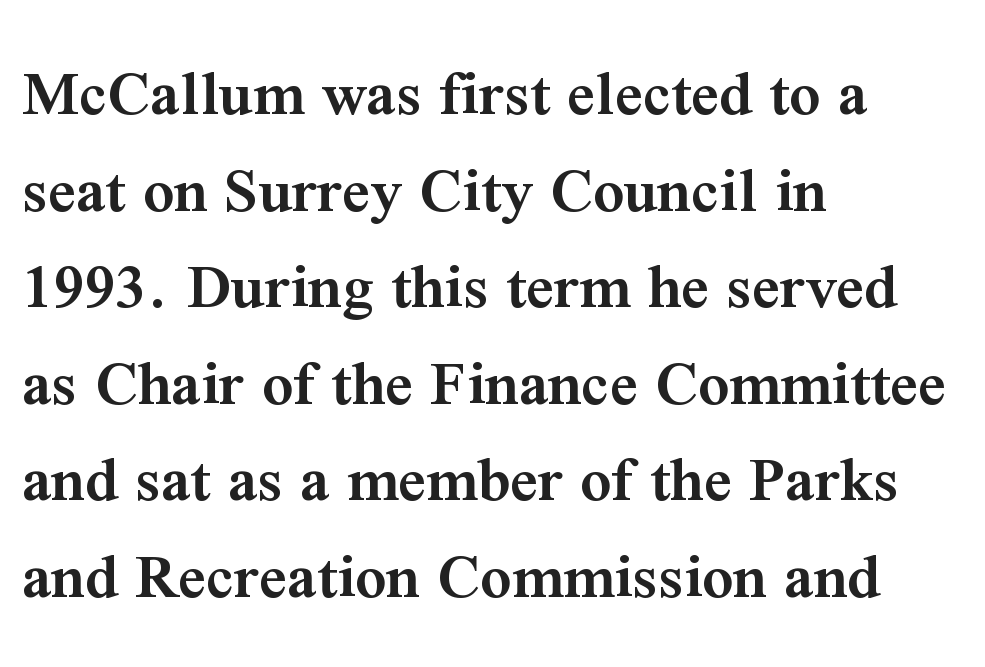
These lines carry some extra weight — a demibold, not a full bold. In terms of posture, this sample is upright. The typesetter chose a ragged-right arrangement here. The glyphs are unaccompanied by any horizontal stroke below them.
